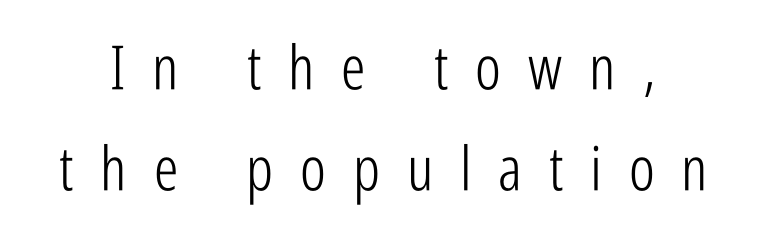
This rendering employs a face without finishing strokes, i.e., a sans-serif. This sample uses an upright cut, with every glyph sitting square on the baseline. Honestly, there is no underline to notice here at all. Stems and bowls with no extra thickness — not bold. The leading is moderate, giving the passage an even texture.
